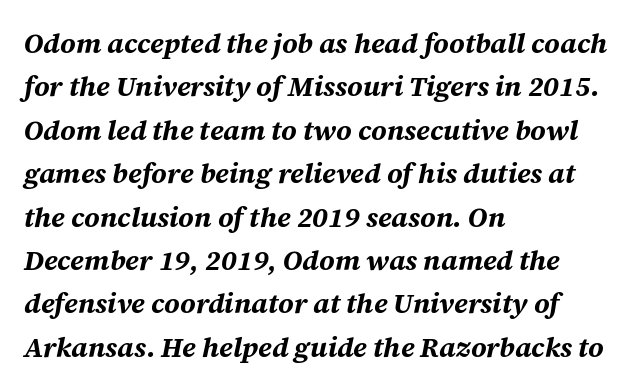
No word sits above an underline. Leading: standard. Default kerning and tracking; the words read as compact shapes. Varying glyph widths throughout — classic text-font behaviour.
